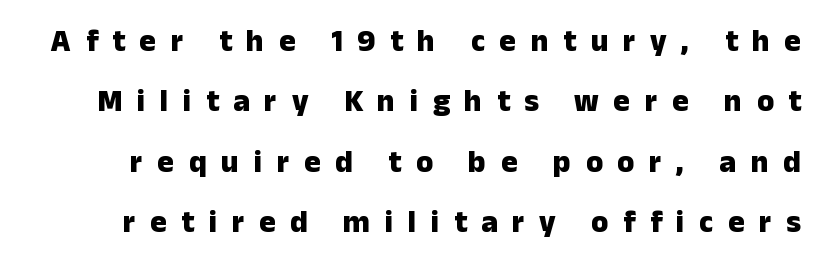
Heavy-handed strokes throughout: this text is bold. If you measured baseline to baseline, you'd find a long distance. The passage shown is not underscored anywhere. Do the characters align in a grid? No, the font is proportional.
